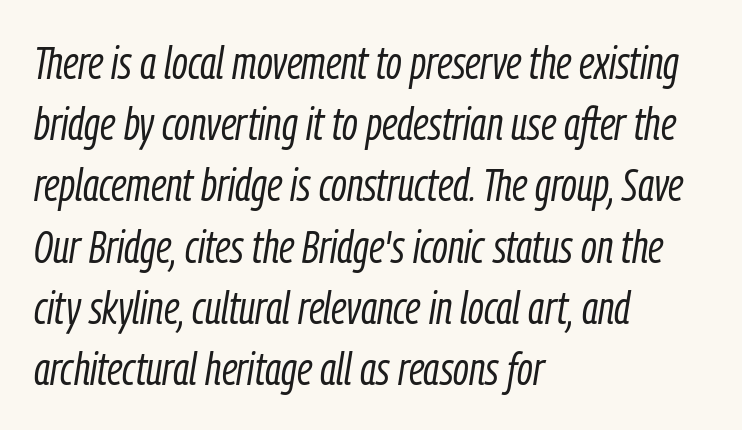
Weight: not bold — regular or lighter. Tracking value appears to be zero — textbook default spacing. Letters rest on an invisible, unmarked baseline. The lettering tilts uniformly, giving the passage an italic look. Leading: standard. Each line starts at the same left margin while the right side varies.
